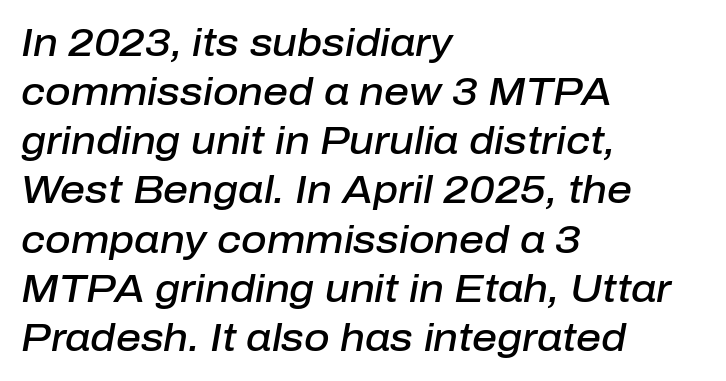
Q: Is the text bold? A: Semi-bold.
Q: Is the text italic (slanted)? A: Yes, it leans right by about 10 degrees.
Q: Is the text underlined? A: No.
Q: How is the paragraph aligned? A: Left-aligned.
Q: Is the spacing between letters normal or unusually wide? A: Normal.
Q: Is the spacing between lines tight, normal or loose? A: Normal.
Q: Width (condensed, normal, or wide)? A: Normal.
Q: Stroke contrast? A: Low.
Q: x-height? A: Medium.
Q: Monospaced? A: No.
